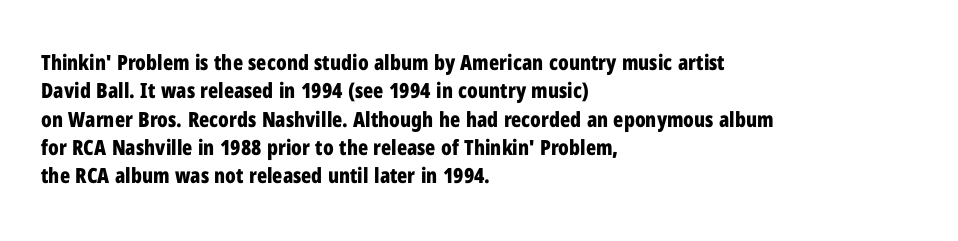
The image shows 21 px bold type, upright; set left-aligned, normal line spacing (1.35x), normal letter spacing, not underlined.
